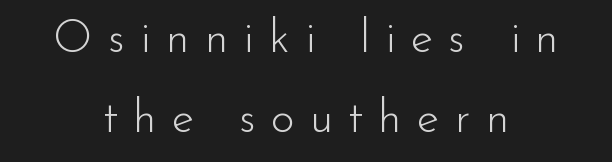
{"serif": "no", "italic": "no", "bold": "no", "weight": "light", "width": "normal", "stroke_contrast": "low", "x_height": "small", "monospaced": "no", "underline": "no", "align": "center", "line_spacing_ratio": 1.75, "letter_spacing": "wide", "letter_spacing_em": 0.33, "glyph_px": 46}
